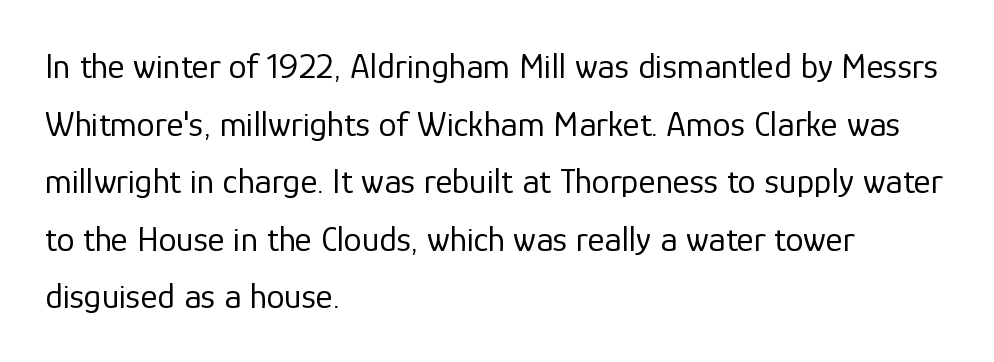
Q: Is the text bold? A: No.
Q: Is the text italic (slanted)? A: No, it is upright.
Q: Is the typeface a serif or a sans-serif typeface? A: Sans-serif.
Q: Is the text underlined? A: No.
Q: How is the paragraph aligned? A: Left-aligned.
Q: Is the spacing between letters normal or unusually wide? A: Normal.
Q: Is the spacing between lines tight, normal or loose? A: Normal.
Q: Width (condensed, normal, or wide)? A: Normal.
Q: Stroke contrast? A: Low.
Q: x-height? A: Medium.
Q: Monospaced? A: No.
